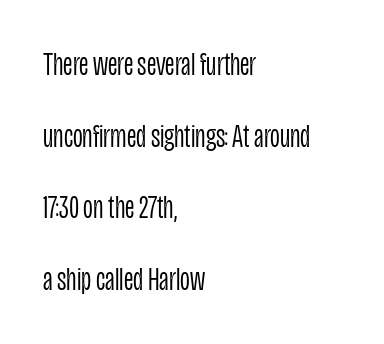
{"serif": "no", "italic": "no", "bold": "no", "weight": "light", "width": "condensed", "stroke_contrast": "low", "x_height": "large", "monospaced": "no", "underline": "no", "align": "left", "line_spacing": "loose", "line_spacing_ratio": 2.11, "letter_spacing": "normal", "letter_spacing_em": 0.0, "glyph_px": 34}
